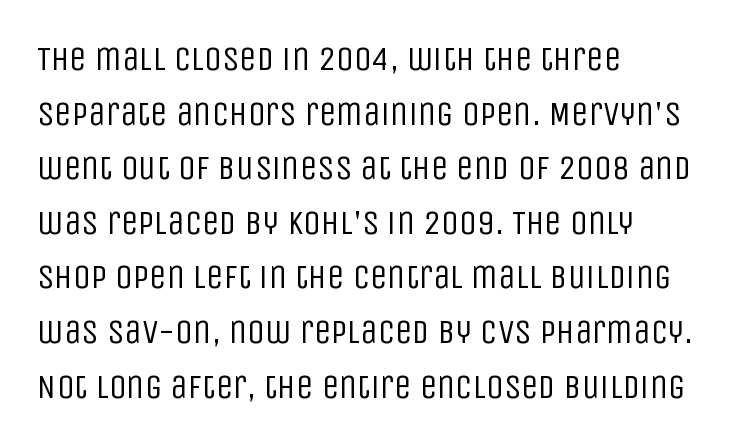
Q: Is the text bold? A: No.
Q: Is the text italic (slanted)? A: No, it is upright.
Q: Is the typeface a serif or a sans-serif typeface? A: Sans-serif.
Q: Is the text underlined? A: No.
Q: How is the paragraph aligned? A: Left-aligned.
Q: Is the spacing between letters normal or unusually wide? A: Normal.
Q: Is the spacing between lines tight, normal or loose? A: Normal.
Q: Width (condensed, normal, or wide)? A: Condensed.
Q: Stroke contrast? A: Low.
Q: x-height? A: Large.
Q: Monospaced? A: No.
